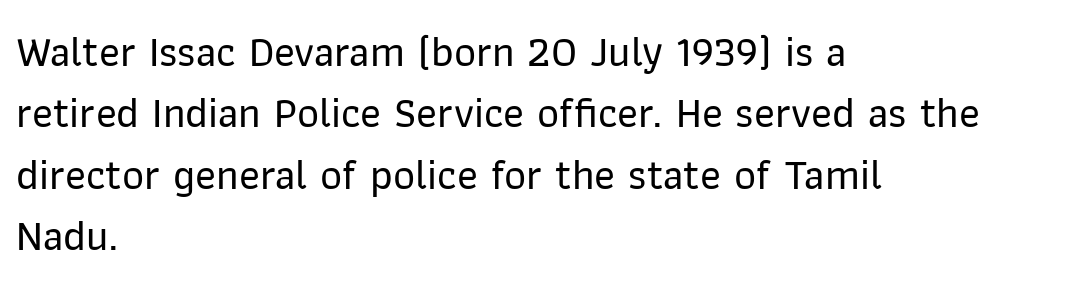
{"serif": "no", "italic": "no", "width": "normal", "stroke_contrast": "low", "x_height": "medium", "monospaced": "no", "underline": "no", "align": "left", "line_spacing": "normal", "line_spacing_ratio": 1.43, "letter_spacing": "normal", "letter_spacing_em": 0.0, "glyph_px": 43}
